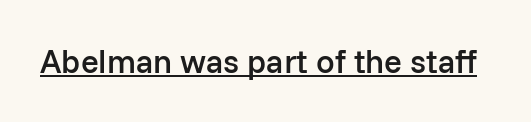
Q: Is the text bold? A: Semi-bold.
Q: Is the text italic (slanted)? A: No, it is upright.
Q: Is the typeface a serif or a sans-serif typeface? A: Sans-serif.
Q: Is the text underlined? A: Yes.
Q: Is the spacing between letters normal or unusually wide? A: Normal.
Q: Width (condensed, normal, or wide)? A: Normal.
Q: Stroke contrast? A: Low.
Q: x-height? A: Medium.
Q: Monospaced? A: No.
